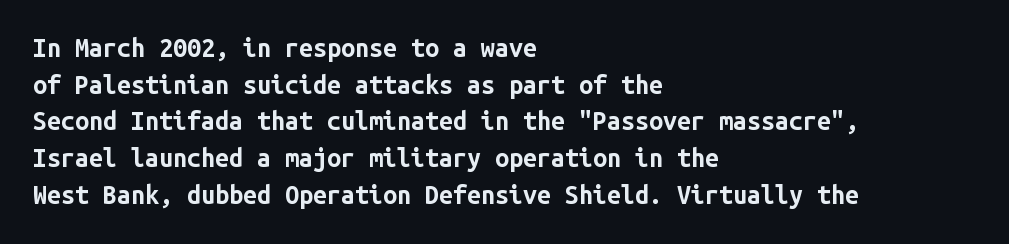
Q: Is the text bold? A: Yes.
Q: Is the text italic (slanted)? A: No, it is upright.
Q: Is the text underlined? A: No.
Q: How is the paragraph aligned? A: Left-aligned.
Q: Is the spacing between letters normal or unusually wide? A: Normal.
Q: Is the spacing between lines tight, normal or loose? A: Normal.
